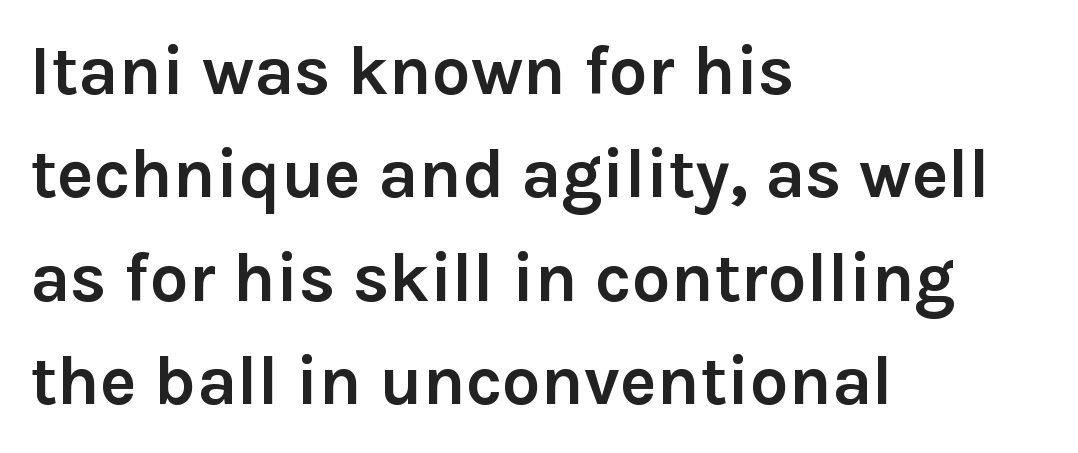
{"serif": "no", "italic": "no", "bold": "yes", "weight": "semibold", "width": "normal", "stroke_contrast": "low", "x_height": "medium", "monospaced": "no", "underline": "no", "align": "left", "line_spacing": "normal", "line_spacing_ratio": 1.5, "letter_spacing": "normal", "letter_spacing_em": 0.0, "glyph_px": 69}
